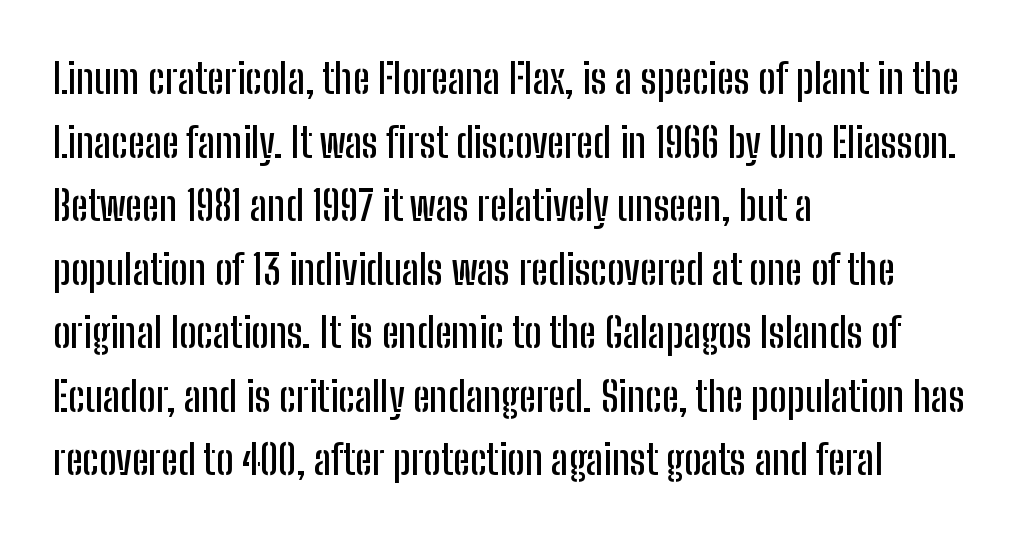
Q: Is the text italic (slanted)? A: No, it is upright.
Q: Is the typeface a serif or a sans-serif typeface? A: Sans-serif.
Q: Is the text underlined? A: No.
Q: How is the paragraph aligned? A: Left-aligned.
Q: Is the spacing between letters normal or unusually wide? A: Normal.
Q: Is the spacing between lines tight, normal or loose? A: Normal.
Q: Width (condensed, normal, or wide)? A: Condensed.
Q: Stroke contrast? A: Low.
Q: x-height? A: Medium.
Q: Monospaced? A: No.
